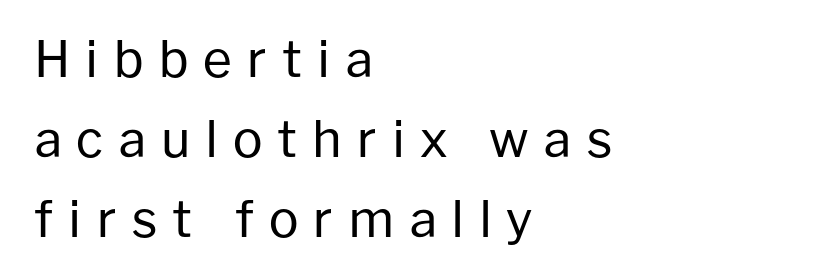
{"serif": "no", "italic": "no", "bold": "no", "weight": "regular", "width": "normal", "stroke_contrast": "low", "x_height": "medium", "monospaced": "no", "underline": "no", "align": "left", "line_spacing": "normal", "line_spacing_ratio": 1.6, "letter_spacing": "wide", "letter_spacing_em": 0.29, "glyph_px": 50}
